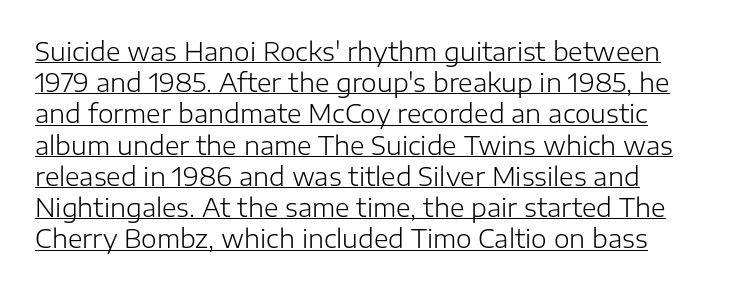
{"italic": "no", "bold": "no", "underline": "yes", "line_spacing": "normal", "line_spacing_ratio": 1.25, "letter_spacing": "normal", "letter_spacing_em": 0.0, "glyph_px": 25}
